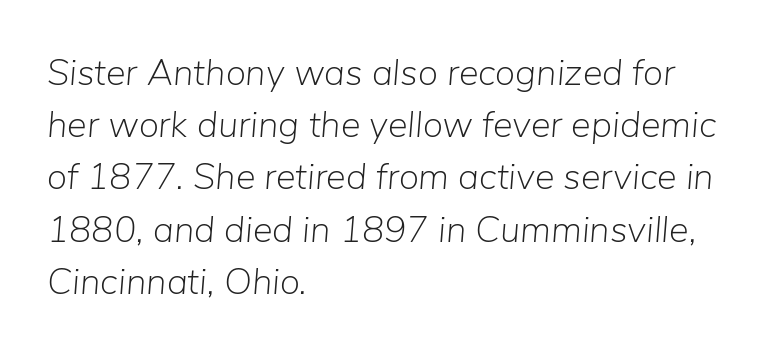
{"italic": "yes", "lean": "right", "slant_degrees": 5, "bold": "no", "weight": "light", "width": "normal", "stroke_contrast": "low", "x_height": "medium", "monospaced": "no", "underline": "no", "align": "left", "line_spacing": "normal", "line_spacing_ratio": 1.41, "letter_spacing": "normal", "letter_spacing_em": 0.0, "glyph_px": 37}
